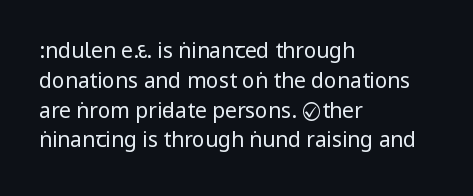
{"italic": "no", "bold": "no", "underline": "no", "align": "left", "line_spacing": "normal", "line_spacing_ratio": 1.42, "letter_spacing": "normal", "letter_spacing_em": 0.0, "glyph_px": 21}
